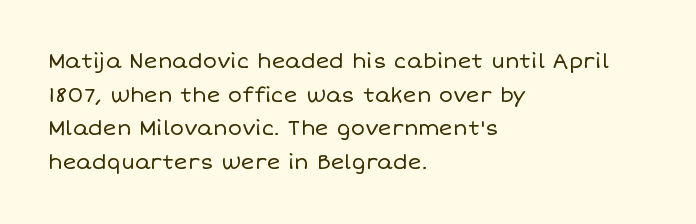
Q: Is the text bold? A: No.
Q: Is the text italic (slanted)? A: No, it is upright.
Q: Is the text underlined? A: No.
Q: How is the paragraph aligned? A: Left-aligned.
Q: Is the spacing between letters normal or unusually wide? A: Normal.
Q: Is the spacing between lines tight, normal or loose? A: Normal.
